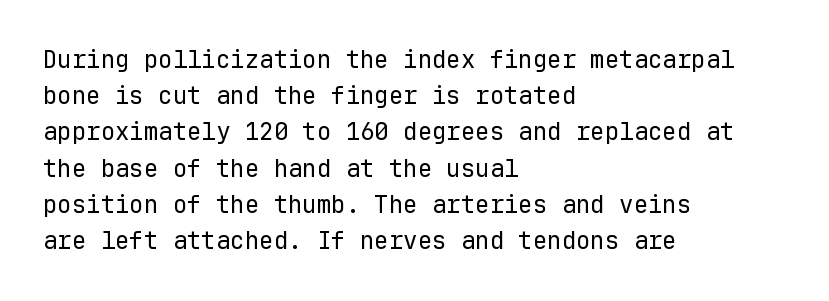
Q: Is the text bold? A: No.
Q: Is the text italic (slanted)? A: No, it is upright.
Q: Is the text underlined? A: No.
Q: How is the paragraph aligned? A: Left-aligned.
Q: Is the spacing between letters normal or unusually wide? A: Normal.
Q: Is the spacing between lines tight, normal or loose? A: Normal.
